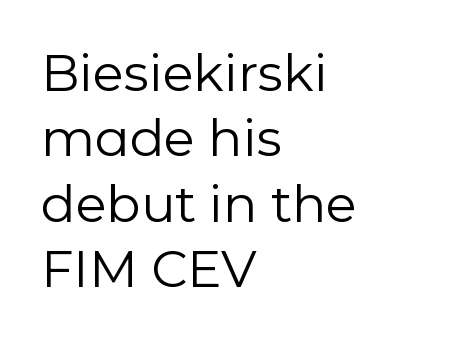
Q: Is the text bold? A: No.
Q: Is the text italic (slanted)? A: No, it is upright.
Q: Is the typeface a serif or a sans-serif typeface? A: Sans-serif.
Q: Is the text underlined? A: No.
Q: How is the paragraph aligned? A: Left-aligned.
Q: Is the spacing between letters normal or unusually wide? A: Normal.
Q: Is the spacing between lines tight, normal or loose? A: Normal.
Q: Width (condensed, normal, or wide)? A: Normal.
Q: Stroke contrast? A: Low.
Q: x-height? A: Medium.
Q: Monospaced? A: No.
